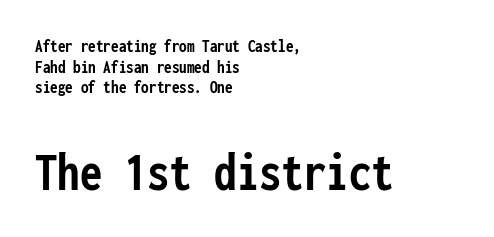
The image shows 56 px semibold, condensed sans-serif type, upright, monospaced; set left-aligned, tight line spacing (1.08x), normal letter spacing, not underlined; the second (bottom) block is 2.95x larger; low stroke contrast and a medium x-height.
